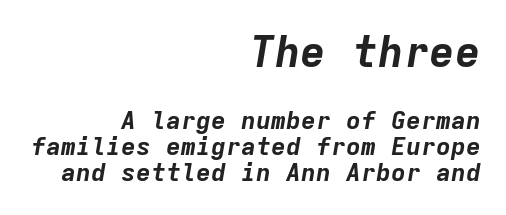
Q: Is the text bold? A: Yes.
Q: Is the text italic (slanted)? A: Yes, it leans right by about 9 degrees.
Q: Is the text underlined? A: No.
Q: How is the paragraph aligned? A: Right-aligned.
Q: Is the spacing between letters normal or unusually wide? A: Normal.
Q: Is the spacing between lines tight, normal or loose? A: Tight.
Q: Which block of text is set in a larger size, the first (top) or the second (bottom)? A: The first (top) one.
Q: Width (condensed, normal, or wide)? A: Normal.
Q: Stroke contrast? A: Low.
Q: x-height? A: Medium.
Q: Monospaced? A: Yes.
